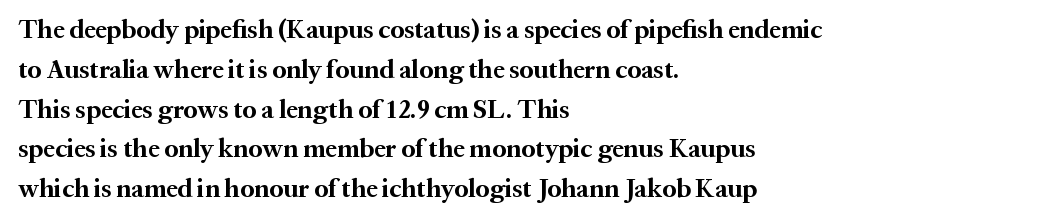
Q: Is the text bold? A: Yes.
Q: Is the text italic (slanted)? A: No, it is upright.
Q: Is the text underlined? A: No.
Q: How is the paragraph aligned? A: Left-aligned.
Q: Is the spacing between letters normal or unusually wide? A: Normal.
Q: Is the spacing between lines tight, normal or loose? A: Normal.
